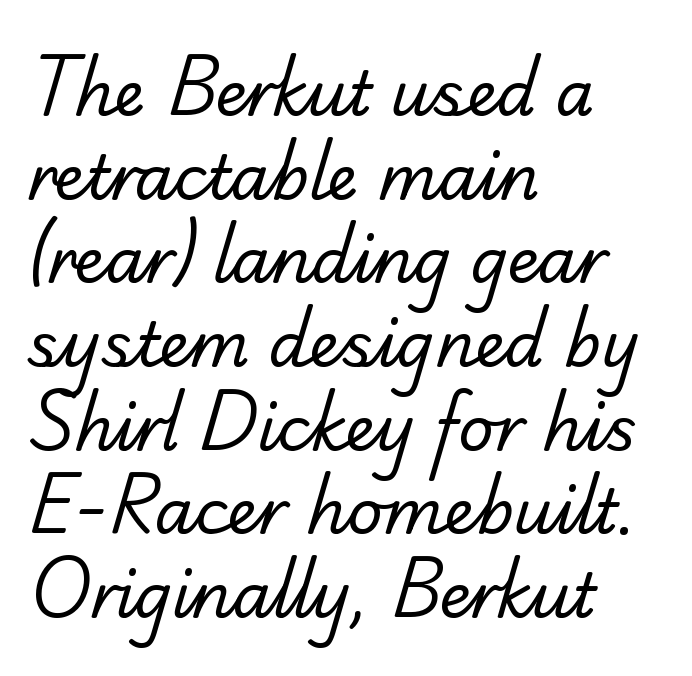
This rendering uses left alignment, leaving the right contour irregular. I'd call this a serif setting — the letters wear small feet. This sample keeps an unexceptional amount of space between lines. The passage shown has conventional tracking throughout. The string is rendered with underlining switched off.
